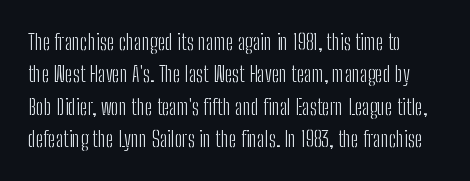
Q: Is the text bold? A: No.
Q: Is the text italic (slanted)? A: No, it is upright.
Q: Is the text underlined? A: No.
Q: Is the spacing between letters normal or unusually wide? A: Normal.
Q: Is the spacing between lines tight, normal or loose? A: Normal.
